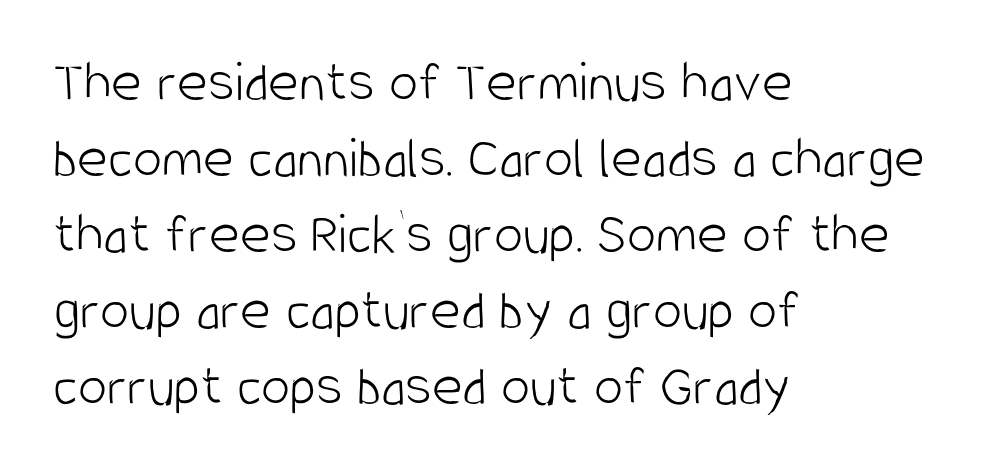
{"serif": "no", "italic": "no", "bold": "no", "weight": "light", "width": "condensed", "stroke_contrast": "low", "x_height": "large", "monospaced": "no", "underline": "no", "align": "left", "line_spacing": "normal", "line_spacing_ratio": 1.29, "letter_spacing": "normal", "letter_spacing_em": 0.0, "glyph_px": 59}
